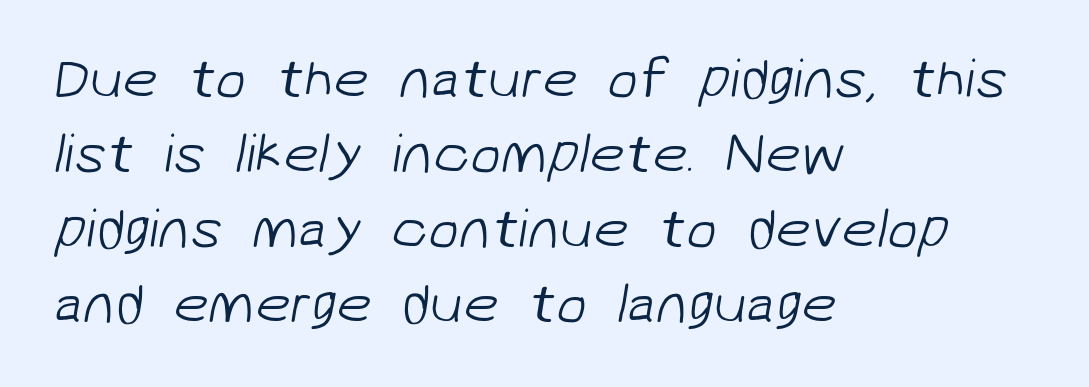
{"serif": "no", "bold": "no", "weight": "light", "width": "normal", "stroke_contrast": "low", "x_height": "medium", "monospaced": "no", "underline": "no", "align": "left", "line_spacing": "normal", "line_spacing_ratio": 1.34, "letter_spacing": "normal", "letter_spacing_em": 0.0, "glyph_px": 56}
